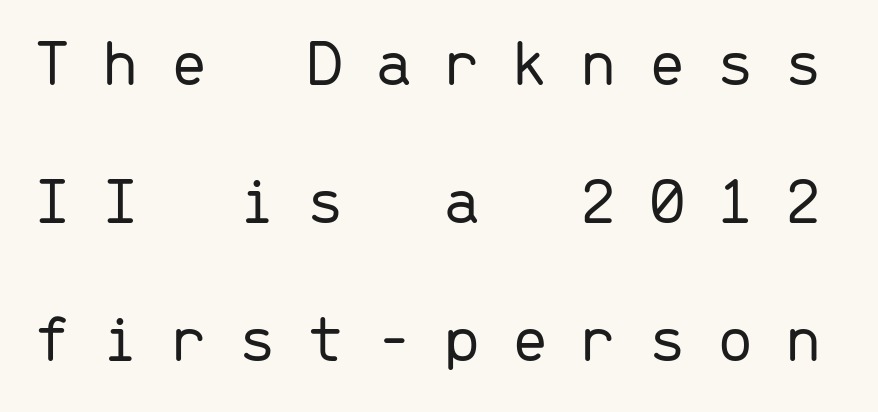
Q: Is the text bold? A: No.
Q: Is the text italic (slanted)? A: No, it is upright.
Q: Is the typeface a serif or a sans-serif typeface? A: Sans-serif.
Q: Is the text underlined? A: No.
Q: Is the spacing between letters normal or unusually wide? A: Unusually wide.
Q: Is the spacing between lines tight, normal or loose? A: Loose.
Q: Width (condensed, normal, or wide)? A: Normal.
Q: Stroke contrast? A: Low.
Q: x-height? A: Medium.
Q: Monospaced? A: Yes.
